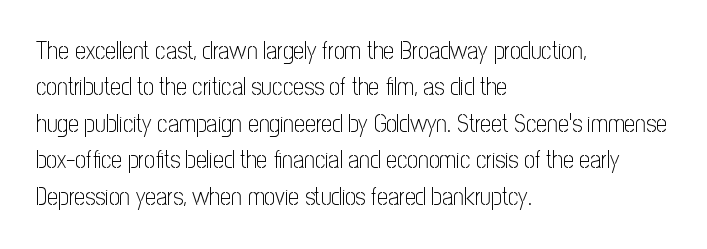
The foot of each line stays bare and open. These lines stack with their left ends in a neat column. Italic: no, the glyphs are upright roman. These lines sit exactly where default settings would place them.
